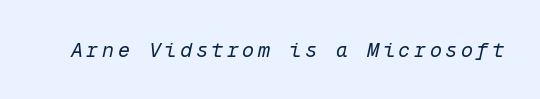
Is this a heavy cut? Hardly; it is regular or lighter. Is the type slanted? Yes — the strokes lean at a clear angle. The specimen omits any rule beneath the text block's lines.
